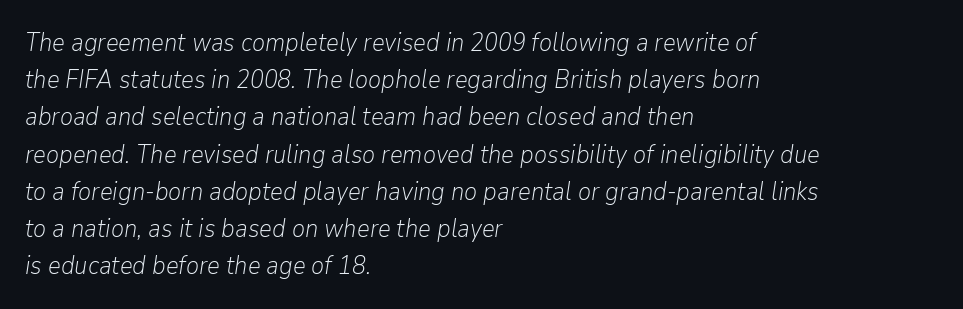
The image shows 25 px text type, italic (leaning right); set left-aligned, normal line spacing (1.49x), normal letter spacing, not underlined.
